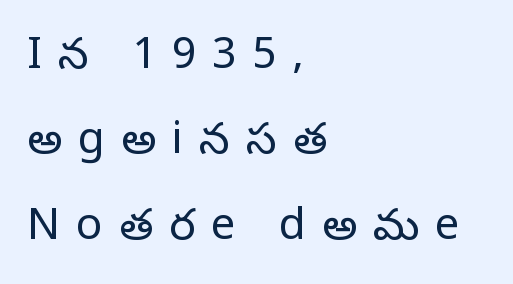
Interline gaps are noticeably wide in this sample. The baseline area is clear. Proportional: the letters do not fall into vertical columns. Look at the bottom of the vertical strokes: they flare into serifs here. Quick note: not italic, upright. The tracking reads as deliberately expanded to a designer's eye.
